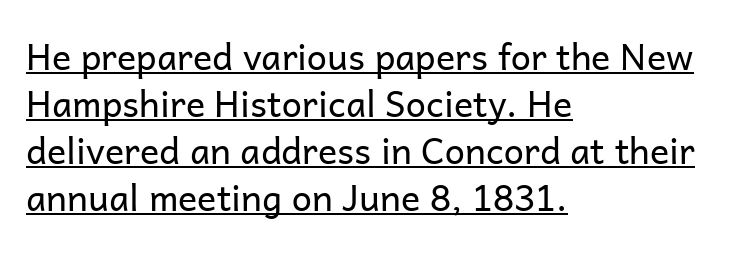
The image shows 36 px regular-weight sans-serif type, upright; set left-aligned, normal line spacing (1.31x), normal letter spacing, underlined; low stroke contrast and a medium x-height.
